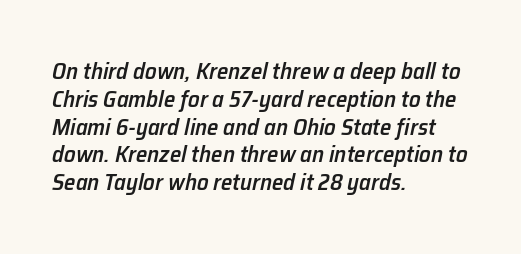
Q: Is the text bold? A: Semi-bold.
Q: Is the text italic (slanted)? A: Yes, it leans right by about 12 degrees.
Q: Is the text underlined? A: No.
Q: How is the paragraph aligned? A: Left-aligned.
Q: Is the spacing between letters normal or unusually wide? A: Normal.
